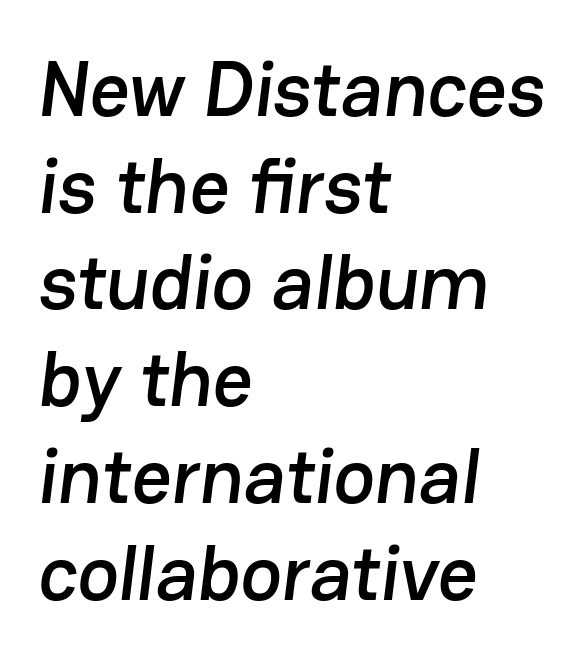
{"serif": "no", "width": "normal", "stroke_contrast": "low", "x_height": "medium", "monospaced": "no", "underline": "no", "align": "left", "line_spacing_ratio": 1.24, "letter_spacing": "normal", "letter_spacing_em": 0.0, "glyph_px": 78}
